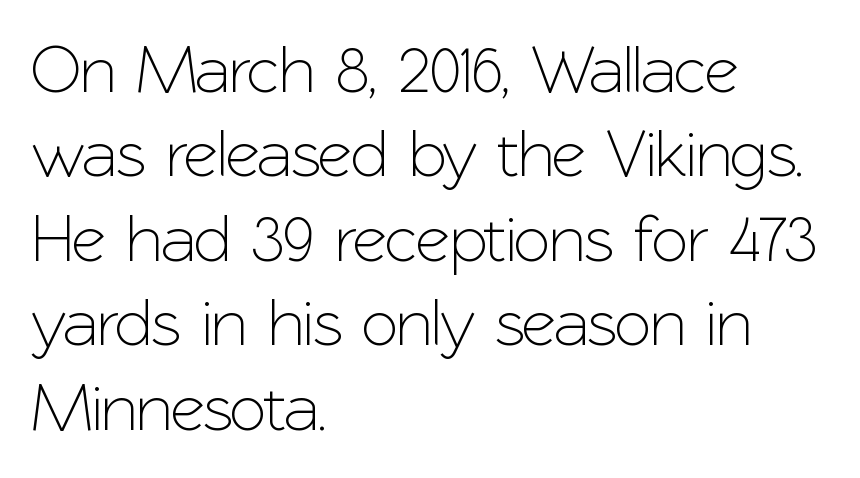
The image shows 67 px sans-serif type, upright; set left-aligned, normal line spacing (1.26x), normal letter spacing, not underlined; low stroke contrast and a medium x-height.
